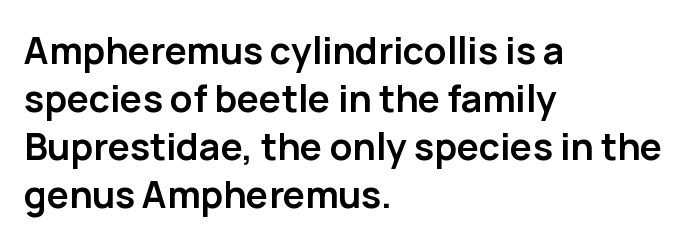
Q: Is the text bold? A: Yes.
Q: Is the text italic (slanted)? A: No, it is upright.
Q: Is the typeface a serif or a sans-serif typeface? A: Sans-serif.
Q: Is the text underlined? A: No.
Q: How is the paragraph aligned? A: Left-aligned.
Q: Is the spacing between letters normal or unusually wide? A: Normal.
Q: Is the spacing between lines tight, normal or loose? A: Normal.
Q: Width (condensed, normal, or wide)? A: Normal.
Q: Stroke contrast? A: Low.
Q: x-height? A: Medium.
Q: Monospaced? A: No.
